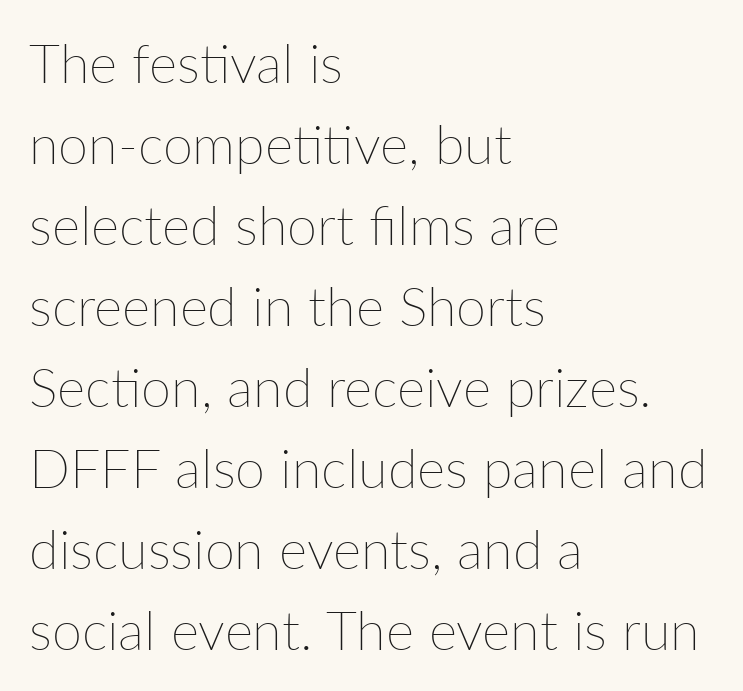
Q: Is the text bold? A: No.
Q: Is the text italic (slanted)? A: No, it is upright.
Q: Is the text underlined? A: No.
Q: How is the paragraph aligned? A: Left-aligned.
Q: Is the spacing between letters normal or unusually wide? A: Normal.
Q: Is the spacing between lines tight, normal or loose? A: Normal.
Q: Width (condensed, normal, or wide)? A: Normal.
Q: Stroke contrast? A: Low.
Q: x-height? A: Medium.
Q: Monospaced? A: No.
